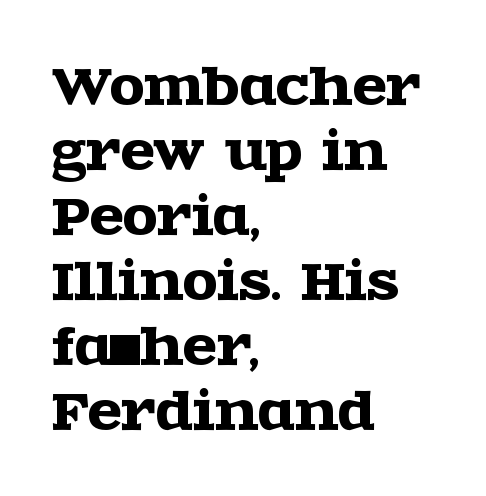
You could call the tracking neutral — neither tight nor loose. The letters stand upright; this is a roman face. Check the space under the baseline: it is left empty. These lines are set flush left with a ragged right edge. You can tell from the footed stems that serif type was used.
